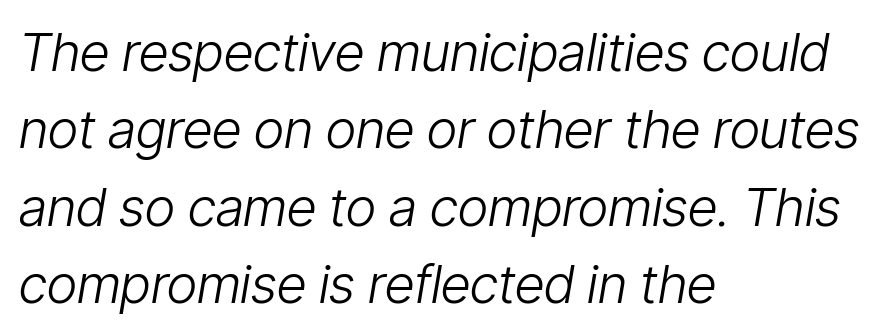
Q: Is the text bold? A: No.
Q: Is the text italic (slanted)? A: Yes, it leans right by about 9 degrees.
Q: Is the text underlined? A: No.
Q: How is the paragraph aligned? A: Left-aligned.
Q: Is the spacing between letters normal or unusually wide? A: Normal.
Q: Is the spacing between lines tight, normal or loose? A: Normal.
Q: Width (condensed, normal, or wide)? A: Condensed.
Q: Stroke contrast? A: Low.
Q: x-height? A: Medium.
Q: Monospaced? A: No.
